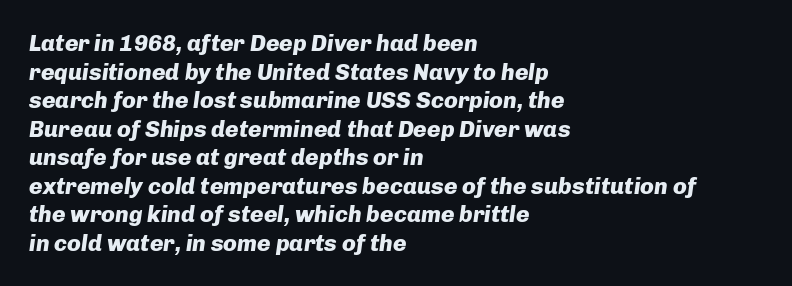
{"italic": "yes", "lean": "right", "slant_degrees": 8, "bold": "yes", "underline": "no", "align": "left", "line_spacing_ratio": 1.24, "letter_spacing": "normal", "letter_spacing_em": 0.0, "glyph_px": 23}
